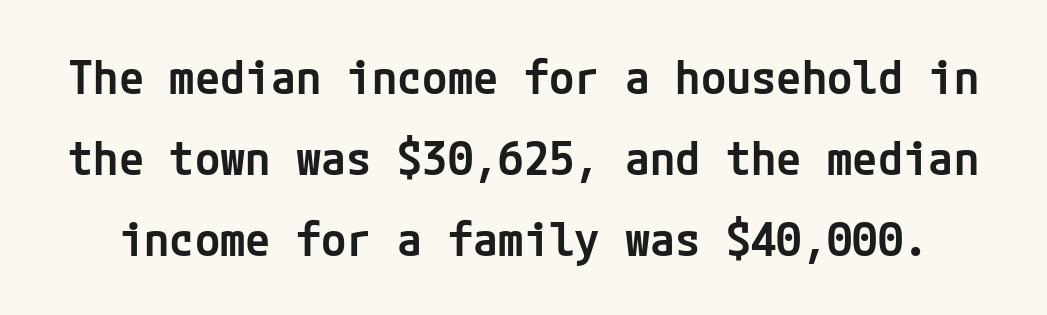
{"serif": "no", "italic": "no", "bold": "semi", "weight": "semibold", "width": "normal", "stroke_contrast": "low", "x_height": "medium", "underline": "no", "line_spacing_ratio": 1.76, "letter_spacing": "normal", "letter_spacing_em": 0.0, "glyph_px": 46}
